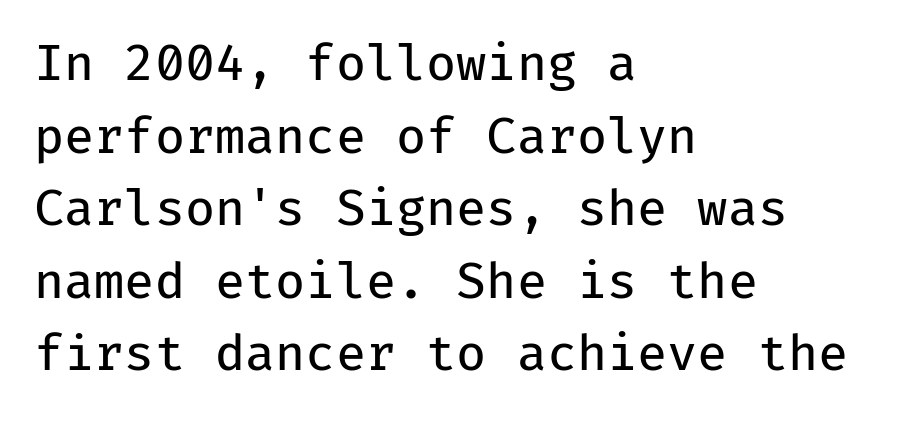
No chunkiness to these letters — they're not bold. Characters remain perfectly vertical along every line. Visually the block forms a straight wall on the left and a jagged coastline on the right. Rule under the text: the space is simply empty. The tracking reads as untouched default to a designer's eye. Rows of type keep a routine distance in the vertical direction.
